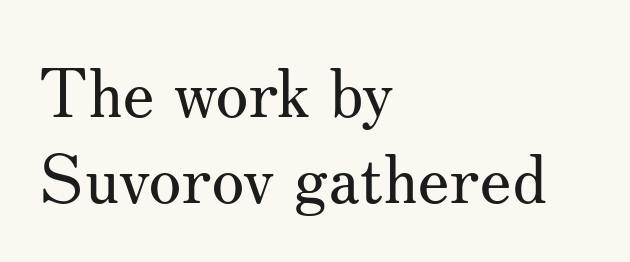
Q: Is the text bold? A: No.
Q: Is the text italic (slanted)? A: No, it is upright.
Q: Is the typeface a serif or a sans-serif typeface? A: Serif.
Q: Is the text underlined? A: No.
Q: How is the paragraph aligned? A: Left-aligned.
Q: Is the spacing between letters normal or unusually wide? A: Normal.
Q: Is the spacing between lines tight, normal or loose? A: Normal.
Q: Width (condensed, normal, or wide)? A: Normal.
Q: Stroke contrast? A: Medium.
Q: x-height? A: Small.
Q: Monospaced? A: No.
